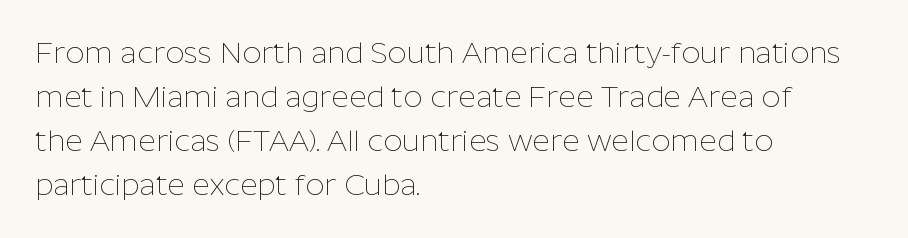
{"serif": "no", "italic": "no", "bold": "no", "weight": "thin", "width": "normal", "stroke_contrast": "low", "x_height": "medium", "monospaced": "no", "underline": "no", "align": "left", "line_spacing": "normal", "line_spacing_ratio": 1.47, "letter_spacing": "normal", "letter_spacing_em": 0.0, "glyph_px": 30}
